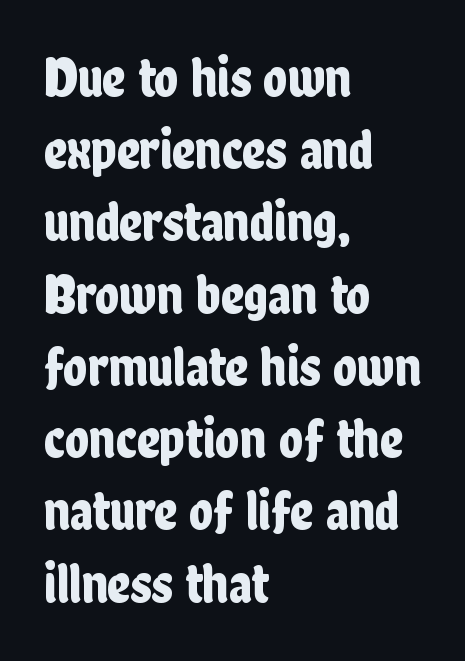
{"serif": "no", "italic": "no", "width": "condensed", "stroke_contrast": "low", "x_height": "medium", "monospaced": "no", "underline": "no", "align": "left", "line_spacing": "normal", "line_spacing_ratio": 1.29, "letter_spacing": "normal", "letter_spacing_em": 0.0, "glyph_px": 56}
